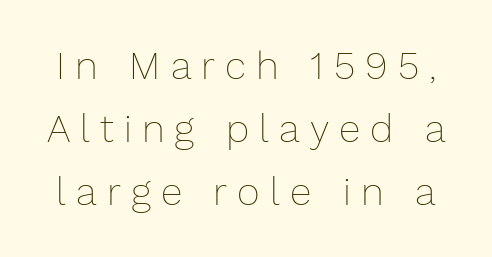
Q: Is the text bold? A: No.
Q: Is the text italic (slanted)? A: No, it is upright.
Q: Is the text underlined? A: No.
Q: Is the spacing between letters normal or unusually wide? A: Unusually wide.
Q: Is the spacing between lines tight, normal or loose? A: Normal.
Q: Width (condensed, normal, or wide)? A: Normal.
Q: Stroke contrast? A: Low.
Q: x-height? A: Medium.
Q: Monospaced? A: No.
